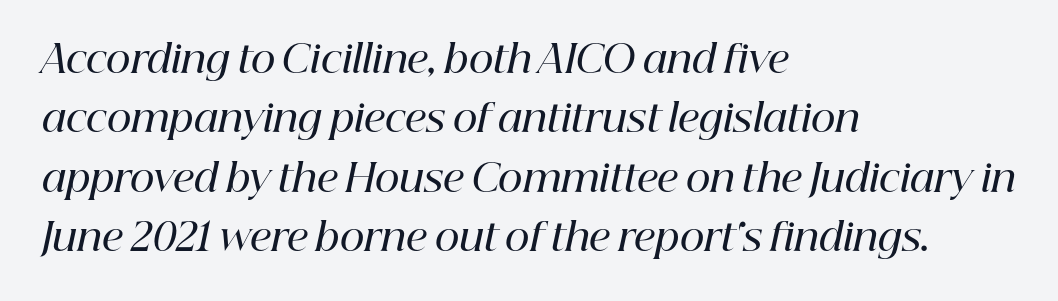
The image shows 38 px semibold serif type, italic (leaning right); set left-aligned, normal line spacing (1.56x), normal letter spacing, not underlined; high stroke contrast and a medium x-height.
